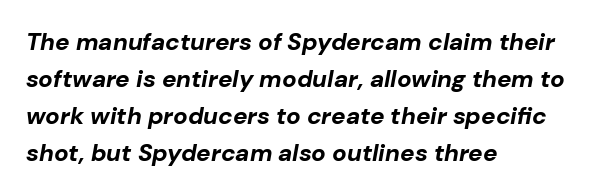
{"italic": "yes", "lean": "right", "slant_degrees": 10, "bold": "yes", "underline": "no", "align": "left", "line_spacing": "normal", "line_spacing_ratio": 1.54, "letter_spacing": "normal", "letter_spacing_em": 0.0, "glyph_px": 24}
